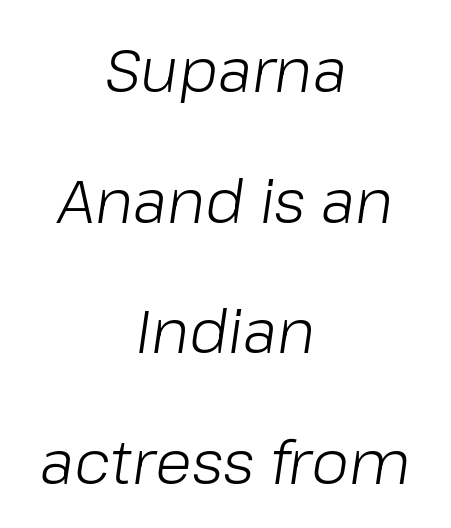
The image shows 61 px light type, italic (leaning right); set centered, loose line spacing (2.14x), normal letter spacing, not underlined; low stroke contrast and a medium x-height.
